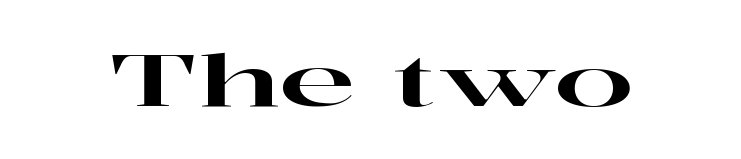
{"serif": "yes", "italic": "no", "width": "wide", "stroke_contrast": "high", "x_height": "medium", "monospaced": "no", "underline": "no", "letter_spacing": "normal", "letter_spacing_em": 0.0, "glyph_px": 71}
